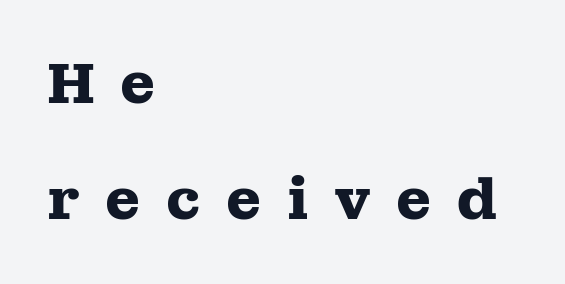
{"serif": "yes", "italic": "no", "bold": "yes", "weight": "heavy", "width": "wide", "stroke_contrast": "medium", "x_height": "medium", "monospaced": "no", "underline": "no", "align": "left", "line_spacing": "loose", "line_spacing_ratio": 2.03, "letter_spacing": "wide", "letter_spacing_em": 0.44, "glyph_px": 57}
